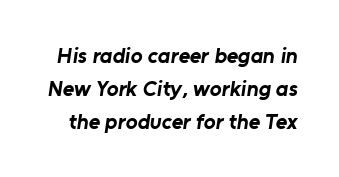
Q: Is the text bold? A: Yes.
Q: Is the text underlined? A: No.
Q: Is the spacing between letters normal or unusually wide? A: Normal.
Q: Is the spacing between lines tight, normal or loose? A: Normal.
